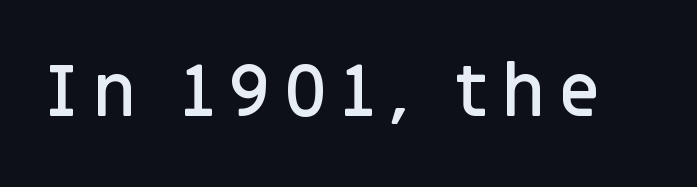
{"serif": "no", "italic": "no", "bold": "semi", "weight": "semibold", "width": "normal", "stroke_contrast": "low", "x_height": "large", "monospaced": "no", "underline": "no", "glyph_px": 72}
